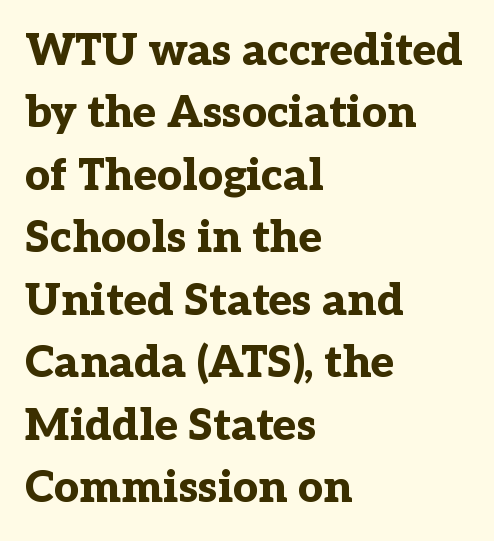
Q: Is the text bold? A: Yes.
Q: Is the text italic (slanted)? A: No, it is upright.
Q: Is the typeface a serif or a sans-serif typeface? A: Serif.
Q: Is the text underlined? A: No.
Q: How is the paragraph aligned? A: Left-aligned.
Q: Is the spacing between letters normal or unusually wide? A: Normal.
Q: Is the spacing between lines tight, normal or loose? A: Normal.
Q: Width (condensed, normal, or wide)? A: Normal.
Q: Stroke contrast? A: Low.
Q: x-height? A: Medium.
Q: Monospaced? A: No.
